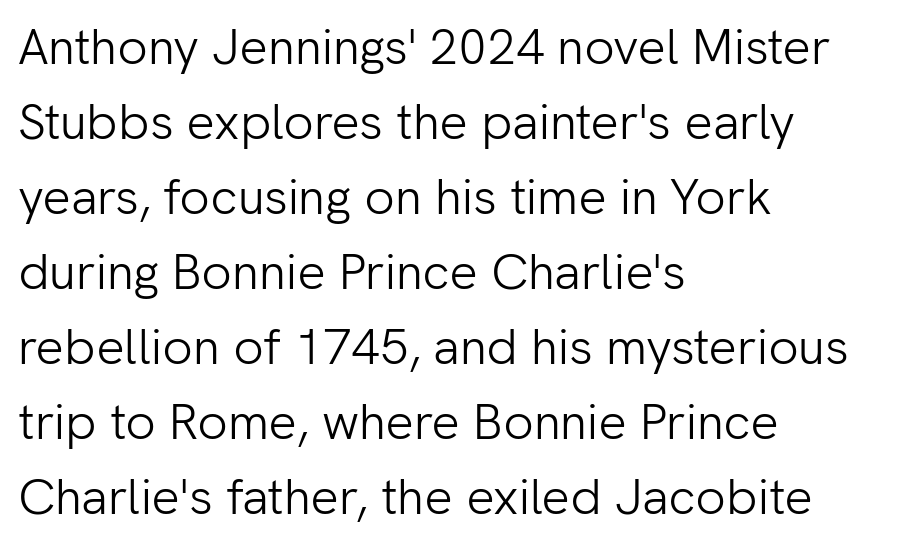
Words float on clear page, feet unadorned. One glance says typical: line gaps are just what's usual. The typography opts for an upright posture over an oblique one. These lines keep a tight, regular rhythm from letter to letter. Weight: regular or lighter. Unlike a traditional serif, this face leaves its strokes unadorned.
